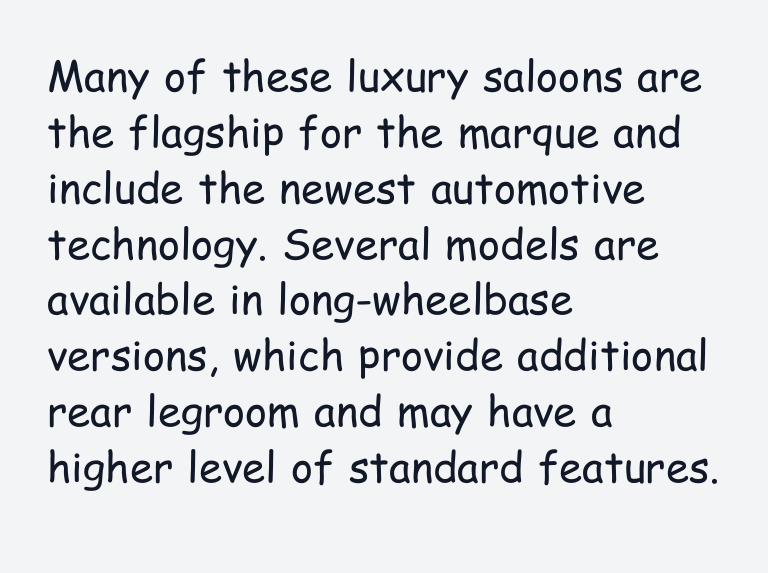
Q: Is the text bold? A: No.
Q: Is the text italic (slanted)? A: No, it is upright.
Q: Is the typeface a serif or a sans-serif typeface? A: Sans-serif.
Q: Is the text underlined? A: No.
Q: How is the paragraph aligned? A: Left-aligned.
Q: Is the spacing between letters normal or unusually wide? A: Normal.
Q: Is the spacing between lines tight, normal or loose? A: Normal.
Q: Width (condensed, normal, or wide)? A: Condensed.
Q: Stroke contrast? A: Low.
Q: x-height? A: Medium.
Q: Monospaced? A: No.
